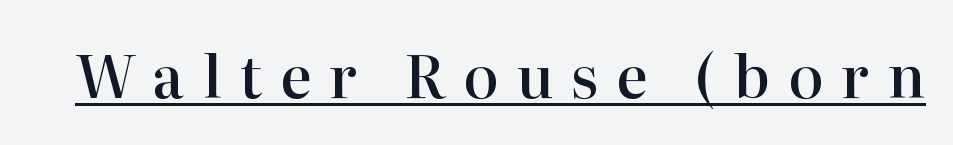
{"serif": "yes", "italic": "no", "bold": "semi", "weight": "semibold", "width": "normal", "stroke_contrast": "high", "x_height": "medium", "monospaced": "no", "underline": "yes", "letter_spacing": "wide", "letter_spacing_em": 0.3, "glyph_px": 59}
